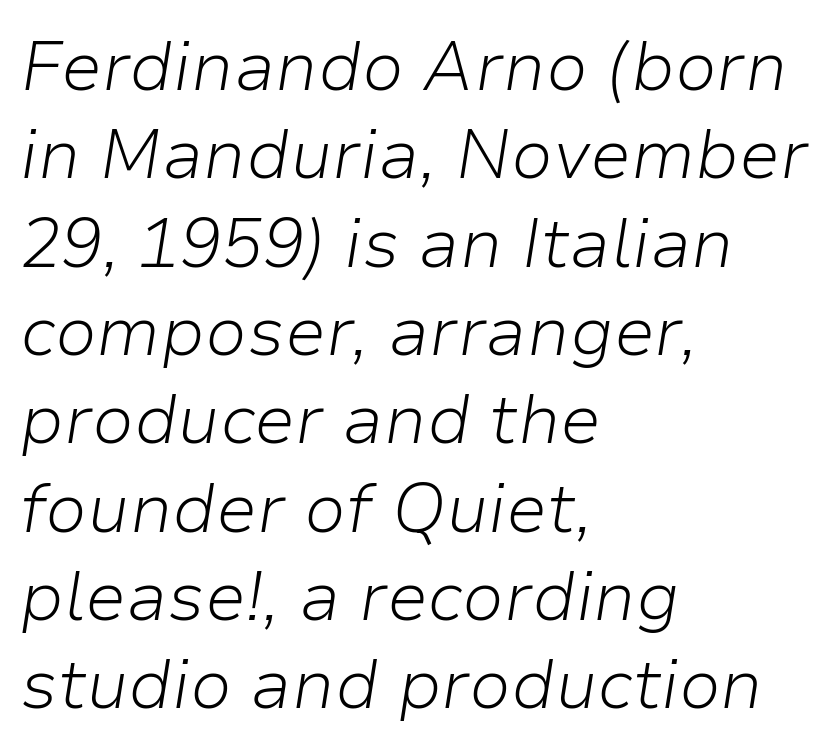
Q: Is the text bold? A: No.
Q: Is the text italic (slanted)? A: Yes, it leans right by about 9 degrees.
Q: Is the text underlined? A: No.
Q: How is the paragraph aligned? A: Left-aligned.
Q: Is the spacing between letters normal or unusually wide? A: Normal.
Q: Is the spacing between lines tight, normal or loose? A: Normal.
Q: Width (condensed, normal, or wide)? A: Normal.
Q: Stroke contrast? A: Low.
Q: x-height? A: Medium.
Q: Monospaced? A: No.
